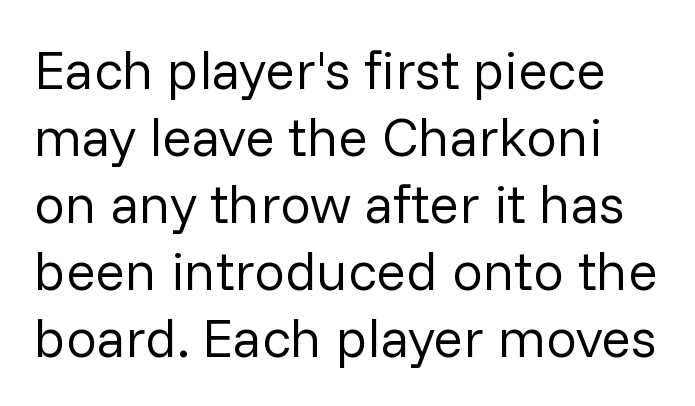
The image shows 55 px regular-weight sans-serif type, upright; set line spacing 1.22x, normal letter spacing, not underlined; low stroke contrast and a medium x-height.
